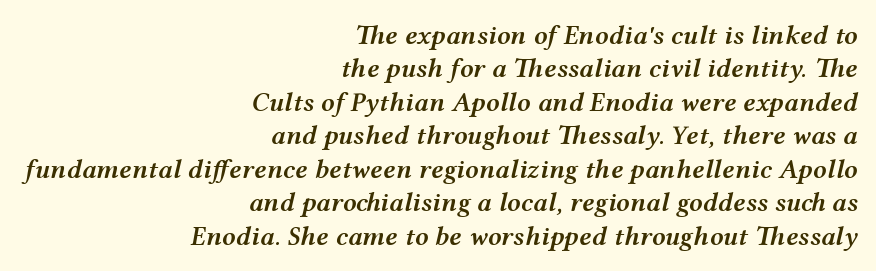
This is the in-between weight designers call semibold or demi. Any mark beneath the type? The region is blank. The text block is weighted toward the right margin, trailing off unevenly leftward. Slanted lettering throughout.
